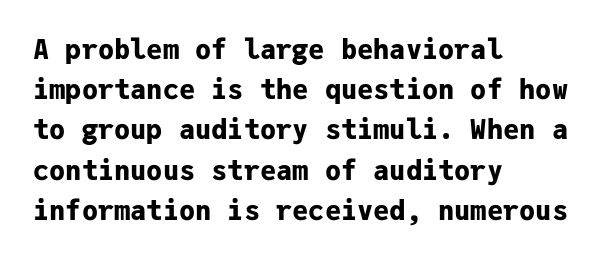
The rag falls on the right side of this text block. The axis of the letterforms is exactly vertical. Descender tails drop into unmarked territory. Inter-character spacing is left at the font's built-in metrics. Heavy, bold letterforms.
